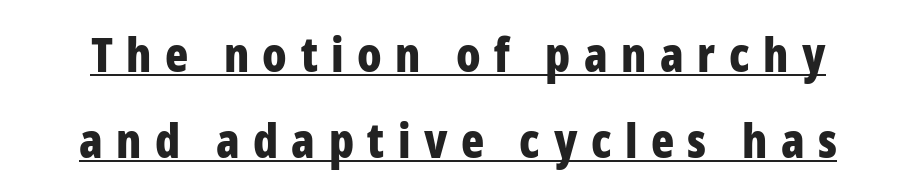
The image shows 48 px bold, condensed sans-serif type, upright; set line spacing 1.79x, unusually wide letter spacing (+0.28 em), underlined; low stroke contrast and a medium x-height.
